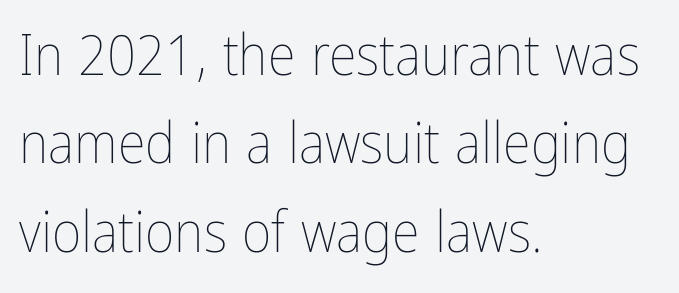
The image shows 57 px thin, condensed type, upright; set left-aligned, normal line spacing (1.55x), normal letter spacing, not underlined; low stroke contrast and a medium x-height.
